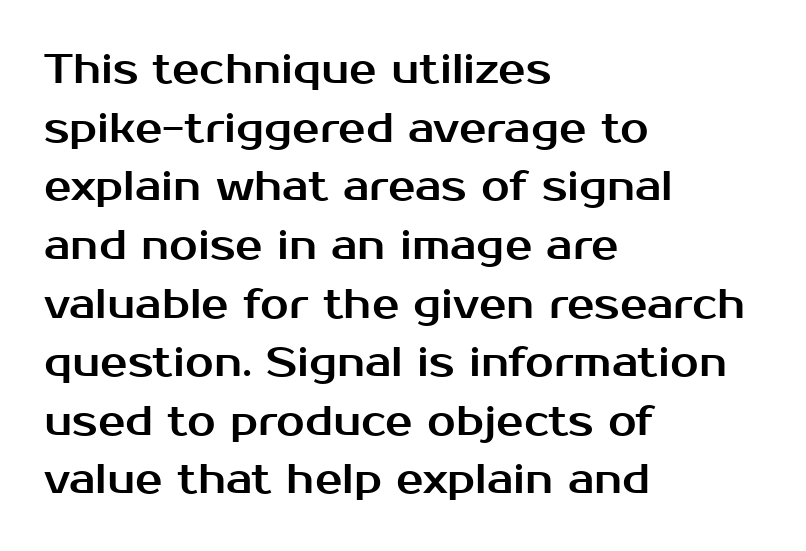
Q: Is the text italic (slanted)? A: No, it is upright.
Q: Is the typeface a serif or a sans-serif typeface? A: Sans-serif.
Q: Is the text underlined? A: No.
Q: How is the paragraph aligned? A: Left-aligned.
Q: Is the spacing between letters normal or unusually wide? A: Normal.
Q: Is the spacing between lines tight, normal or loose? A: Normal.
Q: Width (condensed, normal, or wide)? A: Normal.
Q: Stroke contrast? A: Medium.
Q: x-height? A: Medium.
Q: Monospaced? A: No.
